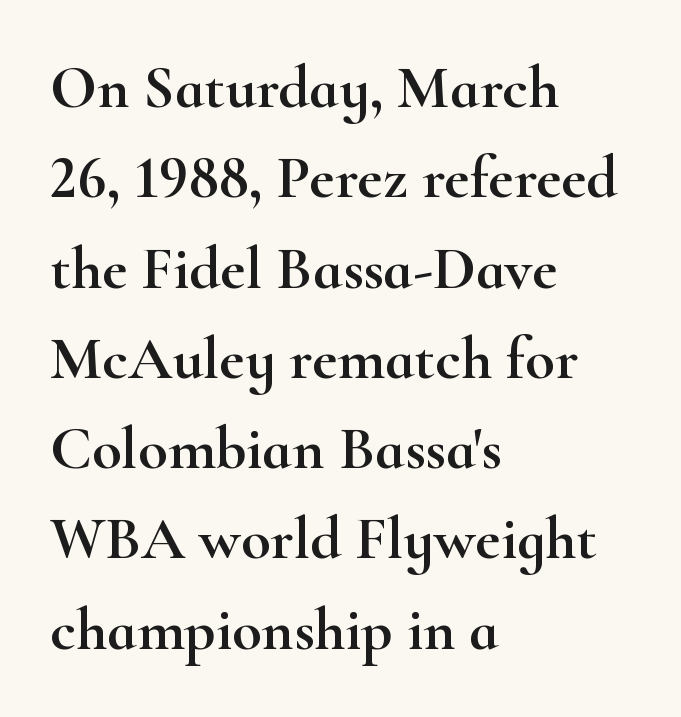
{"serif": "yes", "italic": "no", "width": "wide", "stroke_contrast": "high", "x_height": "small", "monospaced": "no", "underline": "no", "align": "left", "line_spacing": "normal", "line_spacing_ratio": 1.48, "letter_spacing": "normal", "letter_spacing_em": 0.0, "glyph_px": 61}
